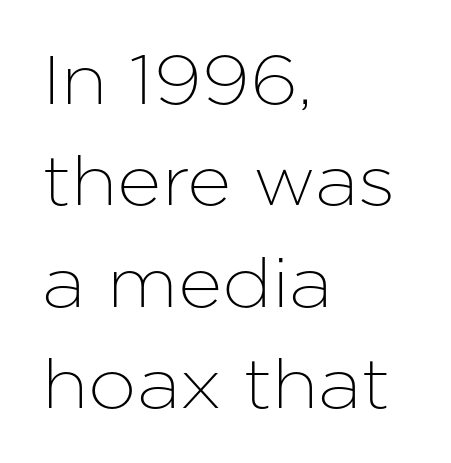
Q: Is the text italic (slanted)? A: No, it is upright.
Q: Is the typeface a serif or a sans-serif typeface? A: Sans-serif.
Q: Is the text underlined? A: No.
Q: How is the paragraph aligned? A: Left-aligned.
Q: Is the spacing between letters normal or unusually wide? A: Normal.
Q: Is the spacing between lines tight, normal or loose? A: Normal.
Q: Width (condensed, normal, or wide)? A: Normal.
Q: Stroke contrast? A: Low.
Q: x-height? A: Medium.
Q: Monospaced? A: No.
